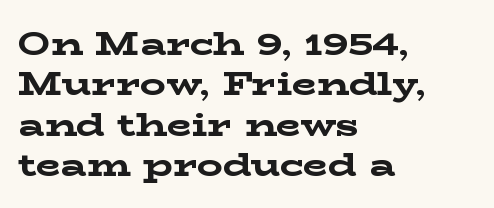
The image shows 32 px bold, wide serif type, upright; set left-aligned, normal line spacing (1.26x), normal letter spacing, not underlined; low stroke contrast and a medium x-height.
